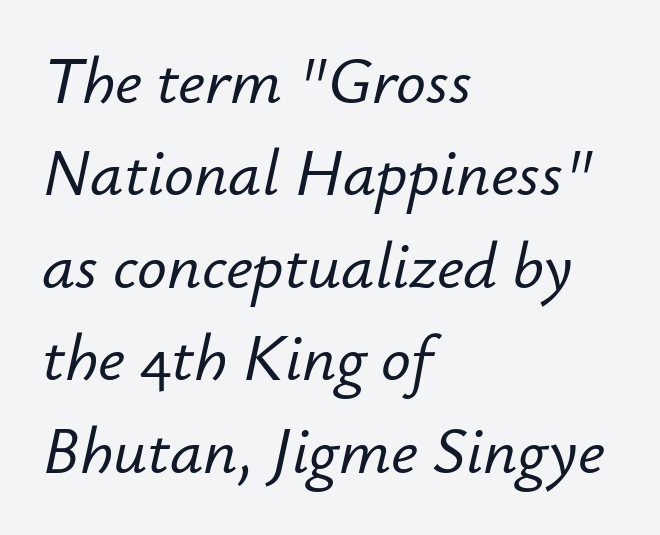
{"italic": "yes", "lean": "right", "slant_degrees": 12, "width": "normal", "stroke_contrast": "low", "x_height": "small", "monospaced": "no", "underline": "no", "align": "left", "line_spacing": "normal", "line_spacing_ratio": 1.4, "letter_spacing": "normal", "letter_spacing_em": 0.0, "glyph_px": 66}
